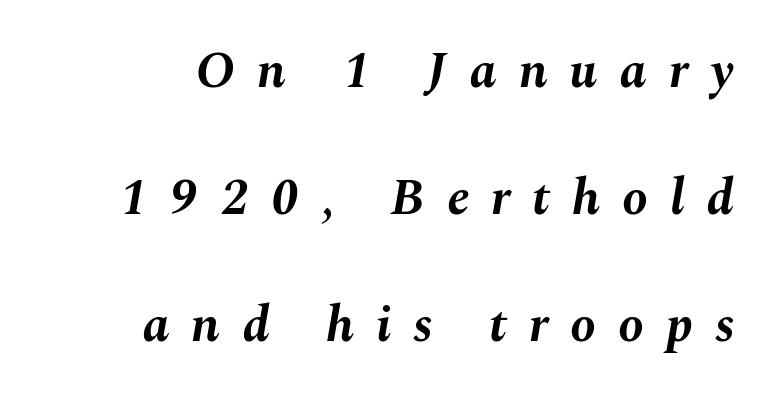
Q: Is the text bold? A: Yes.
Q: Is the text italic (slanted)? A: Yes, it leans right by about 10 degrees.
Q: Is the text underlined? A: No.
Q: How is the paragraph aligned? A: Right-aligned.
Q: Is the spacing between letters normal or unusually wide? A: Unusually wide.
Q: Is the spacing between lines tight, normal or loose? A: Loose.
Q: Width (condensed, normal, or wide)? A: Normal.
Q: Stroke contrast? A: Medium.
Q: x-height? A: Medium.
Q: Monospaced? A: No.
